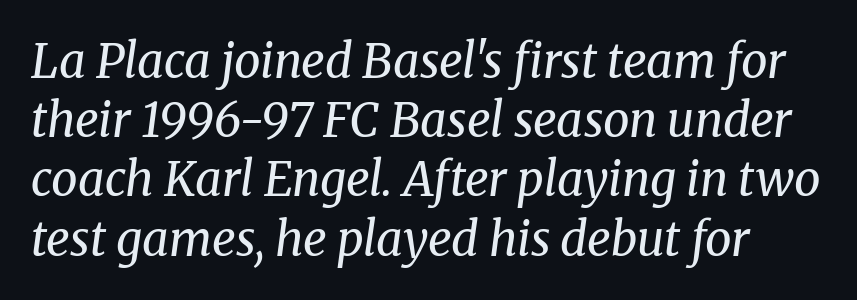
Q: Is the text bold? A: No.
Q: Is the text italic (slanted)? A: Yes, it leans right by about 8 degrees.
Q: Is the typeface a serif or a sans-serif typeface? A: Serif.
Q: Is the text underlined? A: No.
Q: Is the spacing between letters normal or unusually wide? A: Normal.
Q: Is the spacing between lines tight, normal or loose? A: Normal.
Q: Width (condensed, normal, or wide)? A: Normal.
Q: Stroke contrast? A: Medium.
Q: x-height? A: Medium.
Q: Monospaced? A: No.
